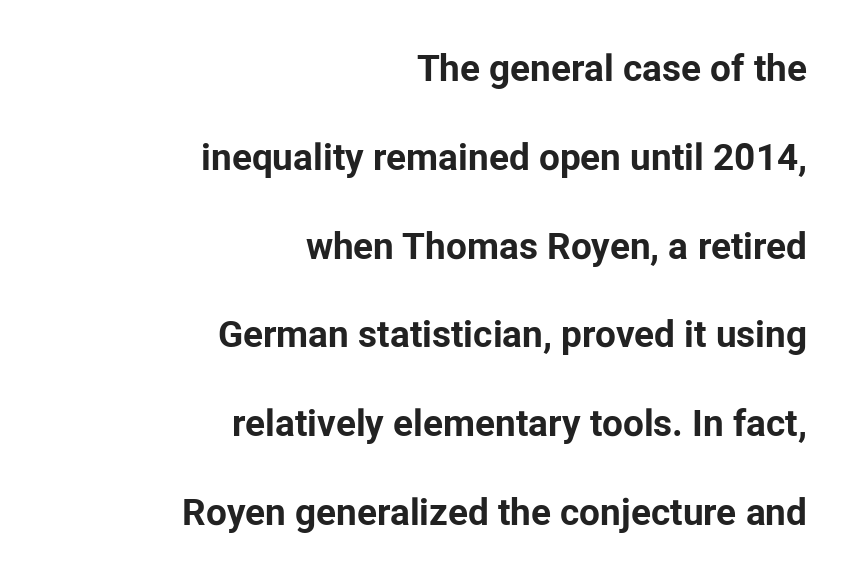
Caption: multi-line text, flush right, ragged left. This sample has the flowing, uneven cadence of proportional lettering. Its strokes are broad and dark, the hallmark of bold type. You could call the tracking neutral — neither tight nor loose. Does the lettering tilt? It doesn't — this is upright.
